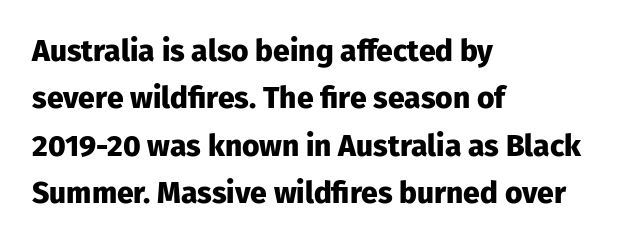
{"serif": "no", "italic": "no", "bold": "yes", "weight": "heavy", "width": "normal", "stroke_contrast": "low", "x_height": "medium", "monospaced": "no", "underline": "no", "align": "left", "line_spacing": "normal", "line_spacing_ratio": 1.58, "letter_spacing": "normal", "letter_spacing_em": 0.0, "glyph_px": 30}
